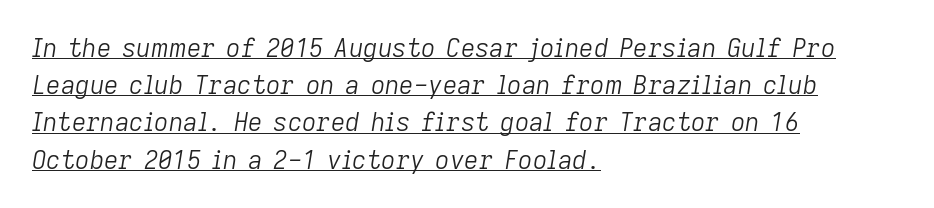
Q: Is the text bold? A: No.
Q: Is the text italic (slanted)? A: Yes, it leans right by about 9 degrees.
Q: Is the text underlined? A: Yes.
Q: How is the paragraph aligned? A: Left-aligned.
Q: Is the spacing between letters normal or unusually wide? A: Normal.
Q: Is the spacing between lines tight, normal or loose? A: Normal.
